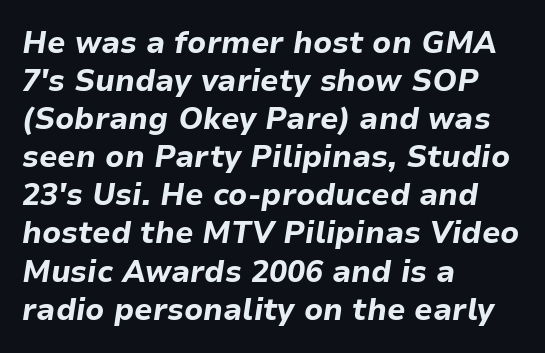
The image shows 30 px bold type, italic (leaning right); set left-aligned, normal line spacing (1.27x), normal letter spacing, not underlined; low stroke contrast and a medium x-height.
